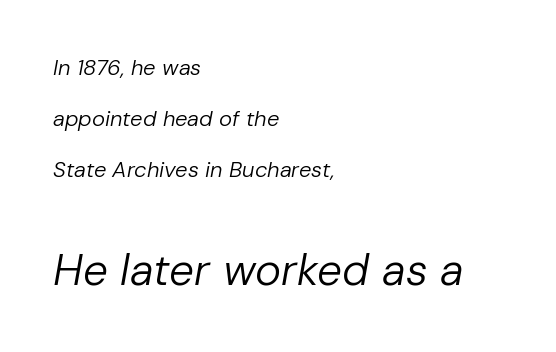
{"italic": "yes", "lean": "right", "slant_degrees": 10, "bold": "no", "weight": "regular", "width": "normal", "stroke_contrast": "low", "x_height": "medium", "monospaced": "no", "underline": "no", "align": "left", "line_spacing": "loose", "line_spacing_ratio": 2.31, "letter_spacing": "normal", "letter_spacing_em": 0.0, "larger_block": "second", "size_ratio": 2.0, "glyph_px": 44}
